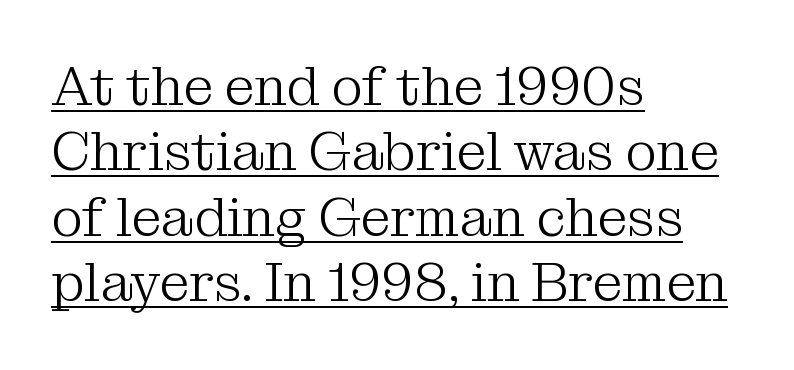
{"serif": "yes", "italic": "no", "bold": "no", "weight": "light", "width": "normal", "stroke_contrast": "medium", "x_height": "medium", "monospaced": "no", "underline": "yes", "align": "left", "line_spacing_ratio": 1.21, "letter_spacing": "normal", "letter_spacing_em": 0.0, "glyph_px": 54}
